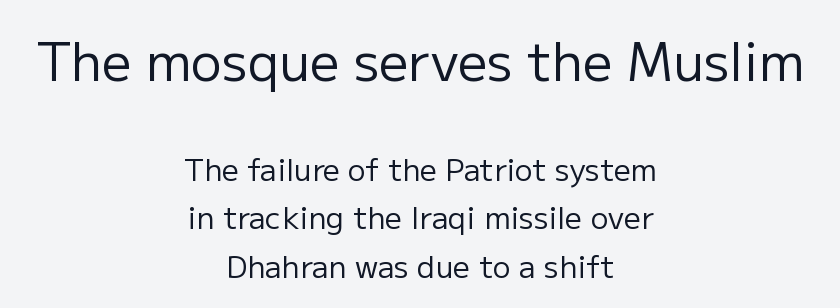
Q: Is the text bold? A: No.
Q: Is the text italic (slanted)? A: No, it is upright.
Q: Is the typeface a serif or a sans-serif typeface? A: Sans-serif.
Q: Is the text underlined? A: No.
Q: How is the paragraph aligned? A: Centered.
Q: Is the spacing between letters normal or unusually wide? A: Normal.
Q: Is the spacing between lines tight, normal or loose? A: Normal.
Q: Which block of text is set in a larger size, the first (top) or the second (bottom)? A: The first (top) one.
Q: Width (condensed, normal, or wide)? A: Normal.
Q: Stroke contrast? A: Low.
Q: x-height? A: Medium.
Q: Monospaced? A: No.
